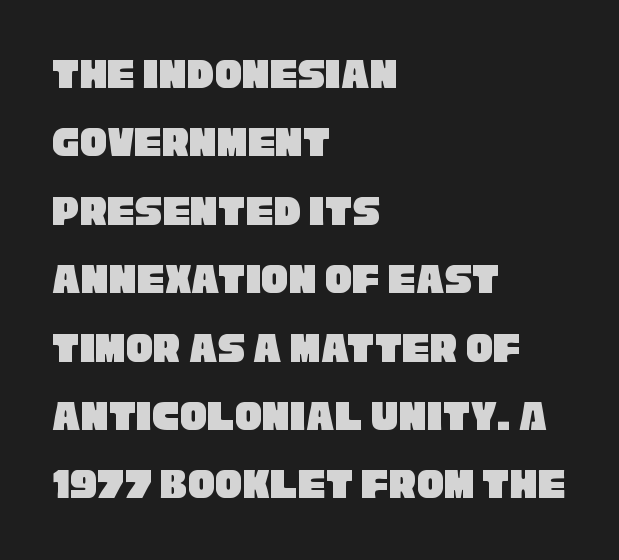
Q: Is the typeface a serif or a sans-serif typeface? A: Sans-serif.
Q: Is the text underlined? A: No.
Q: How is the paragraph aligned? A: Left-aligned.
Q: Is the spacing between letters normal or unusually wide? A: Normal.
Q: Is the spacing between lines tight, normal or loose? A: Normal.
Q: Width (condensed, normal, or wide)? A: Condensed.
Q: Stroke contrast? A: Low.
Q: x-height? A: Large.
Q: Monospaced? A: No.
